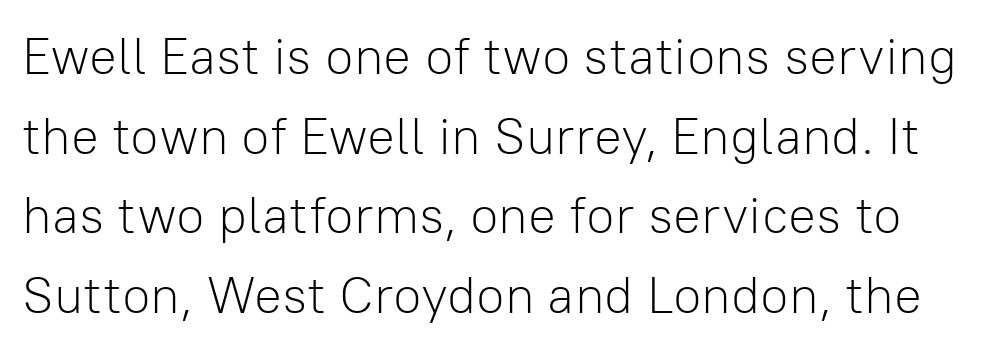
Q: Is the text bold? A: No.
Q: Is the text italic (slanted)? A: No, it is upright.
Q: Is the typeface a serif or a sans-serif typeface? A: Sans-serif.
Q: Is the text underlined? A: No.
Q: Is the spacing between letters normal or unusually wide? A: Normal.
Q: Is the spacing between lines tight, normal or loose? A: Normal.
Q: Width (condensed, normal, or wide)? A: Normal.
Q: Stroke contrast? A: Low.
Q: x-height? A: Medium.
Q: Monospaced? A: No.
